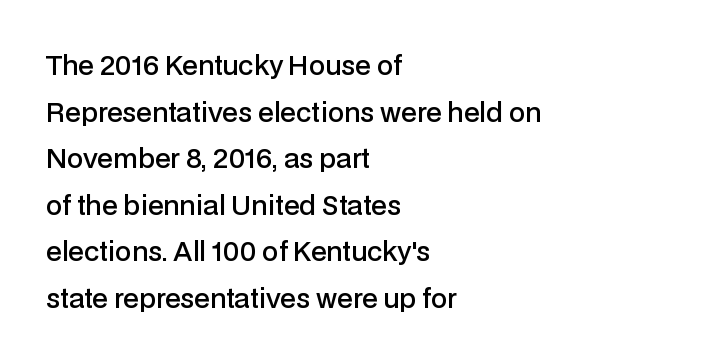
Q: Is the text bold? A: Semi-bold.
Q: Is the text italic (slanted)? A: No, it is upright.
Q: Is the text underlined? A: No.
Q: How is the paragraph aligned? A: Left-aligned.
Q: Is the spacing between letters normal or unusually wide? A: Normal.
